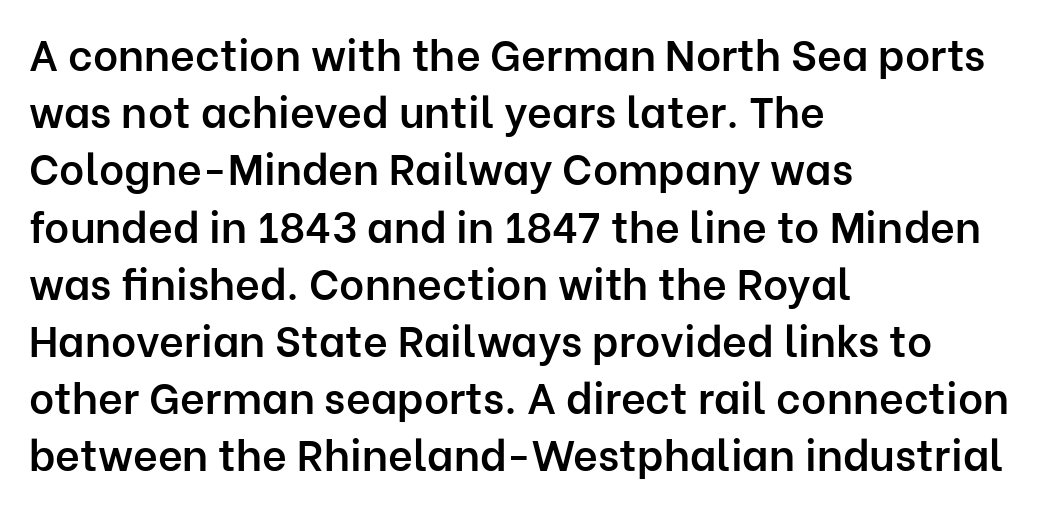
{"serif": "no", "italic": "no", "bold": "semi", "weight": "semibold", "width": "normal", "stroke_contrast": "low", "x_height": "medium", "monospaced": "no", "underline": "no", "align": "left", "line_spacing": "normal", "line_spacing_ratio": 1.33, "letter_spacing": "normal", "letter_spacing_em": 0.0, "glyph_px": 43}
